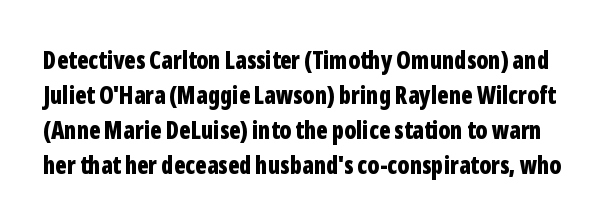
These lines carry a lot of weight — the face is fully bold. Notice how the stems are strictly vertical — no italics here. Inter-character spacing is left at the font's built-in metrics. Has an underline been added? It has not.
